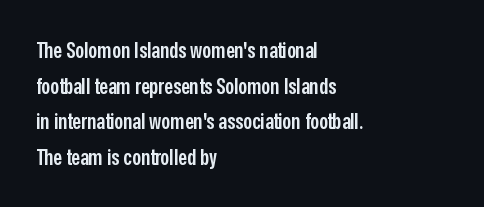
The image shows 22 px text type, upright; set left-aligned, normal line spacing (1.62x), normal letter spacing, not underlined.
